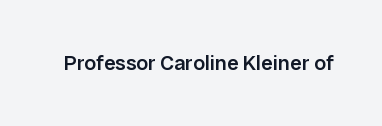
Q: Is the text bold? A: Semi-bold.
Q: Is the text italic (slanted)? A: No, it is upright.
Q: Is the text underlined? A: No.
Q: Is the spacing between letters normal or unusually wide? A: Normal.
